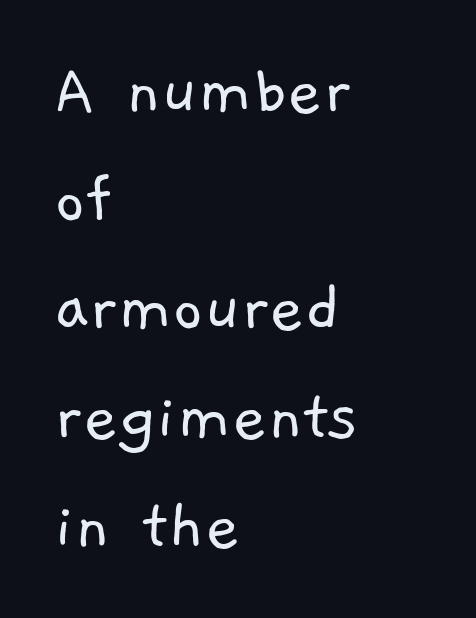
The image shows 75 px light sans-serif type; set left-aligned, normal line spacing (1.45x), normal letter spacing, not underlined; low stroke contrast and a medium x-height.
